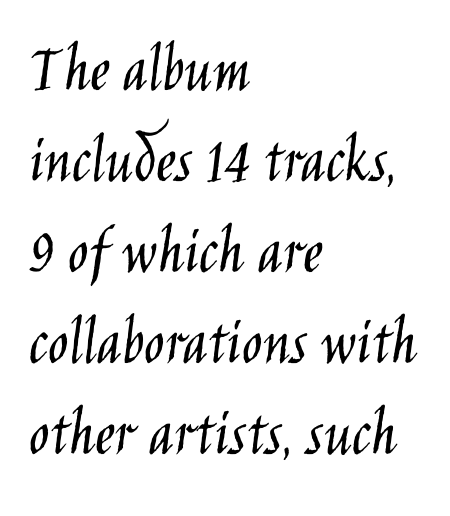
{"serif": "no", "bold": "no", "weight": "light", "width": "condensed", "stroke_contrast": "low", "x_height": "large", "monospaced": "no", "underline": "no", "align": "left", "line_spacing": "normal", "line_spacing_ratio": 1.34, "letter_spacing": "normal", "letter_spacing_em": 0.0, "glyph_px": 68}
